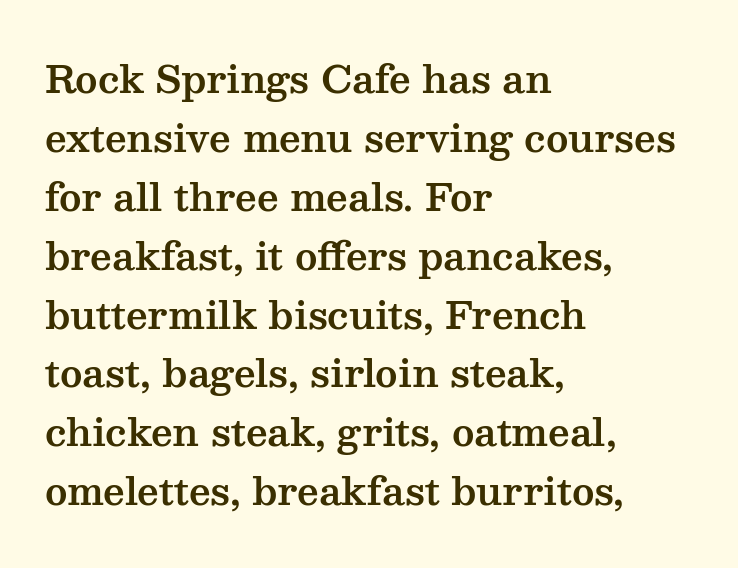
The image shows 38 px wide serif type, upright; set left-aligned, normal line spacing (1.55x), normal letter spacing, not underlined; medium stroke contrast and a medium x-height.
